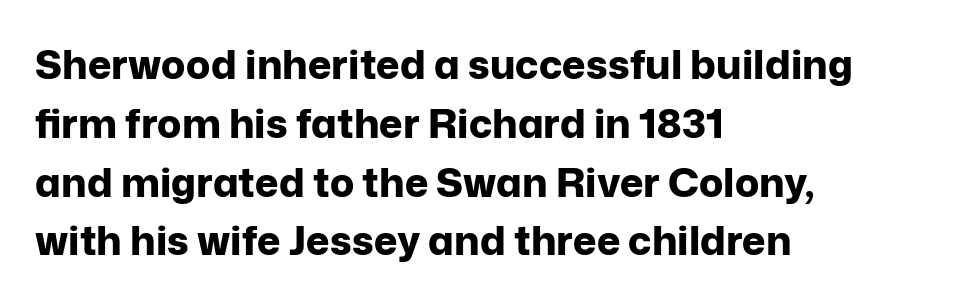
{"serif": "no", "italic": "no", "bold": "yes", "weight": "bold", "width": "normal", "stroke_contrast": "low", "x_height": "medium", "monospaced": "no", "underline": "no", "align": "left", "line_spacing": "normal", "line_spacing_ratio": 1.47, "letter_spacing": "normal", "letter_spacing_em": 0.0, "glyph_px": 40}
